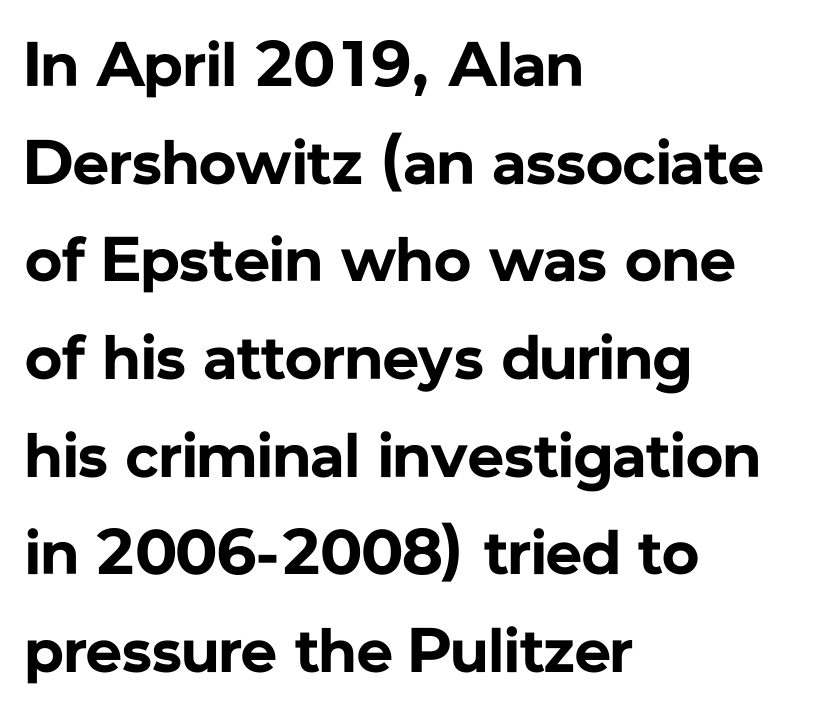
{"serif": "no", "italic": "no", "bold": "yes", "weight": "bold", "width": "normal", "stroke_contrast": "low", "x_height": "medium", "monospaced": "no", "underline": "no", "align": "left", "line_spacing": "normal", "line_spacing_ratio": 1.55, "letter_spacing": "normal", "letter_spacing_em": 0.0, "glyph_px": 63}
